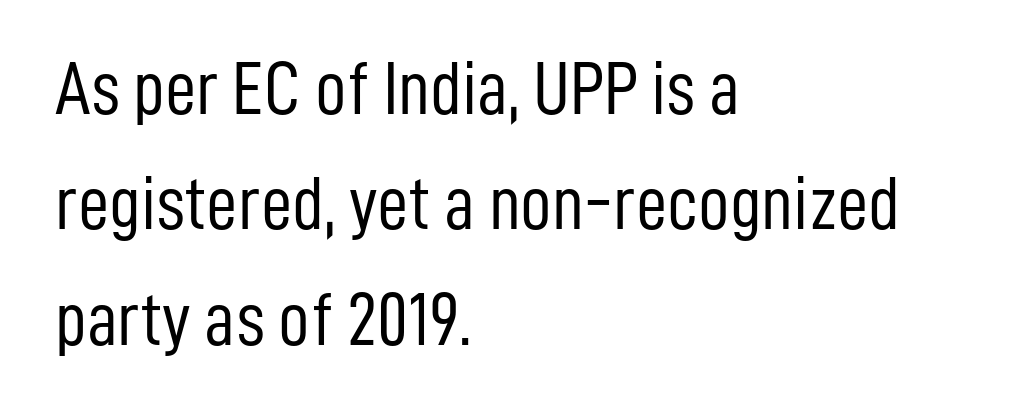
Any mark beneath the type? The region is blank. Leading: standard. This rendering leaves character spacing at its baseline value. The text block is weighted toward the left margin, trailing off unevenly rightward. Is the type heavy? It reads as light-to-regular instead. You could not count columns in this text — the font is proportionally spaced.
